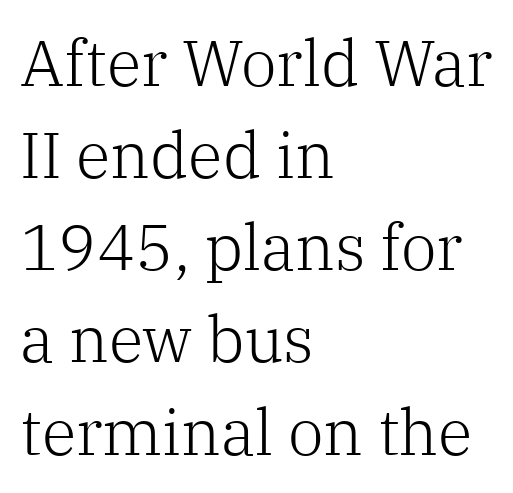
The image shows 64 px light serif type, upright; set left-aligned, normal line spacing (1.44x), normal letter spacing, not underlined; low stroke contrast and a medium x-height.
